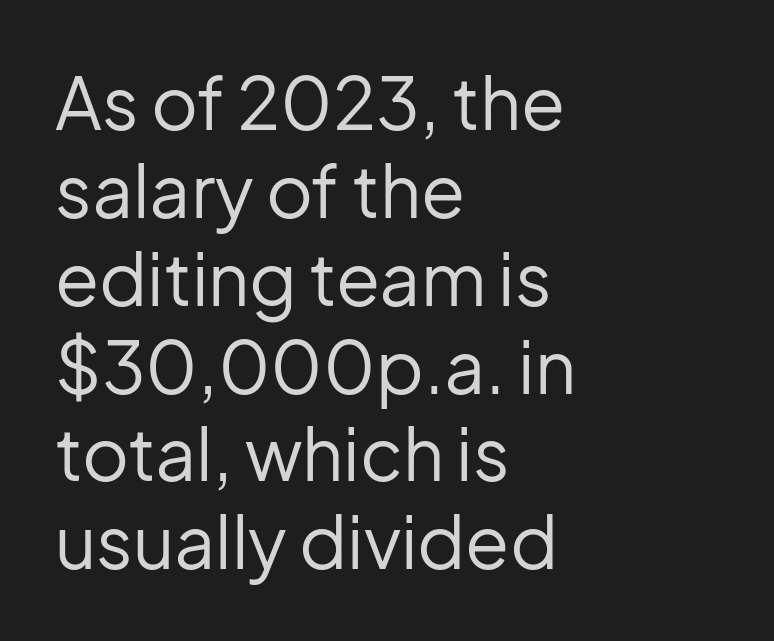
The image shows 72 px regular-weight sans-serif type, upright; set left-aligned, line spacing 1.22x, normal letter spacing, not underlined; low stroke contrast and a medium x-height.
